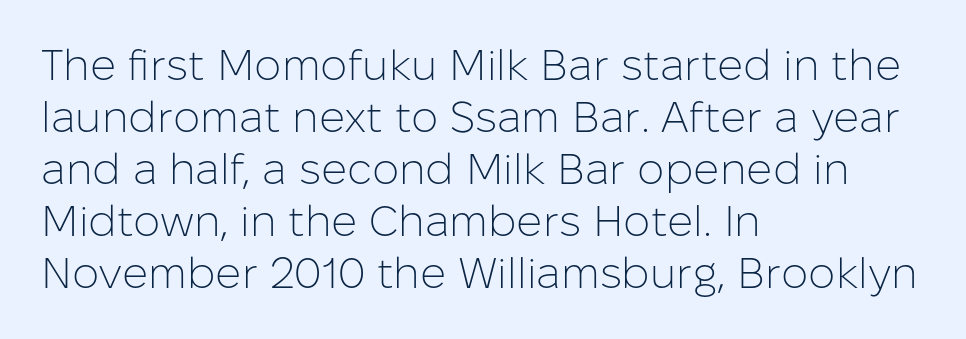
A typesetter would label this face a sans. Does extra space separate the letters? No, they use regular spacing. Casual observation: everything's shoved over to the left. Honestly, there is no underline to notice here at all.
